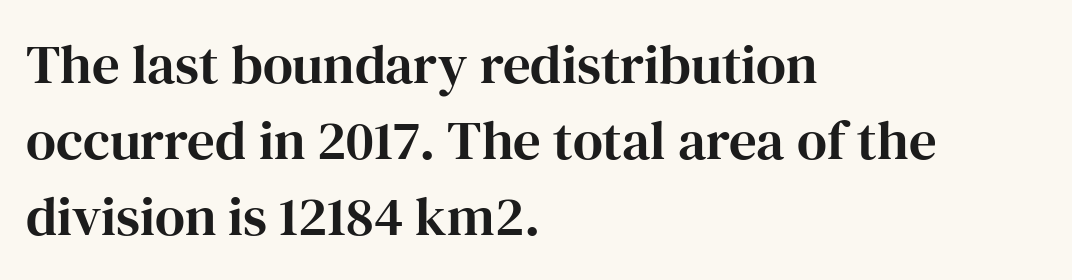
The image shows 55 px serif type, upright; set left-aligned, normal line spacing (1.38x), normal letter spacing, not underlined; high stroke contrast and a medium x-height.
